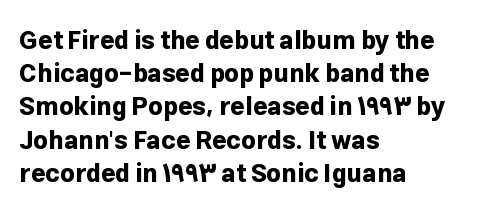
Q: Is the text bold? A: Yes.
Q: Is the text italic (slanted)? A: No, it is upright.
Q: Is the text underlined? A: No.
Q: How is the paragraph aligned? A: Left-aligned.
Q: Is the spacing between letters normal or unusually wide? A: Normal.
Q: Is the spacing between lines tight, normal or loose? A: Normal.
